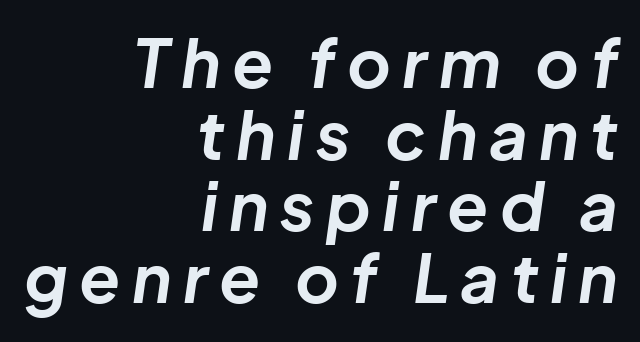
Q: Is the text bold? A: Yes.
Q: Is the text italic (slanted)? A: Yes, it leans right by about 8 degrees.
Q: Is the text underlined? A: No.
Q: How is the paragraph aligned? A: Right-aligned.
Q: Is the spacing between lines tight, normal or loose? A: Tight.
Q: Width (condensed, normal, or wide)? A: Normal.
Q: Stroke contrast? A: Low.
Q: x-height? A: Medium.
Q: Monospaced? A: No.
